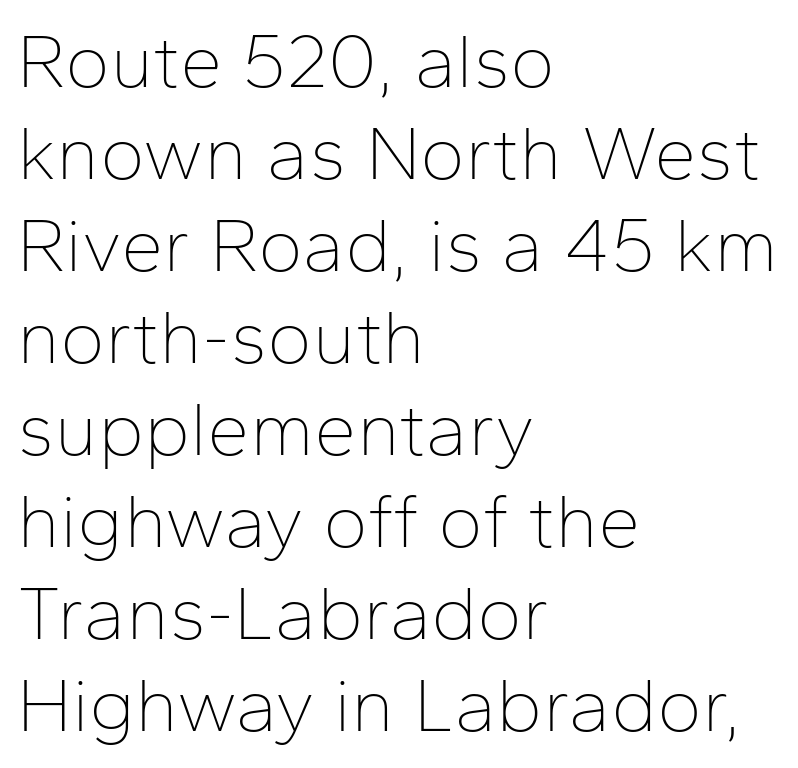
{"serif": "no", "italic": "no", "bold": "no", "weight": "thin", "width": "normal", "stroke_contrast": "low", "x_height": "medium", "monospaced": "no", "underline": "no", "align": "left", "line_spacing_ratio": 1.21, "letter_spacing": "normal", "letter_spacing_em": 0.0, "glyph_px": 76}
